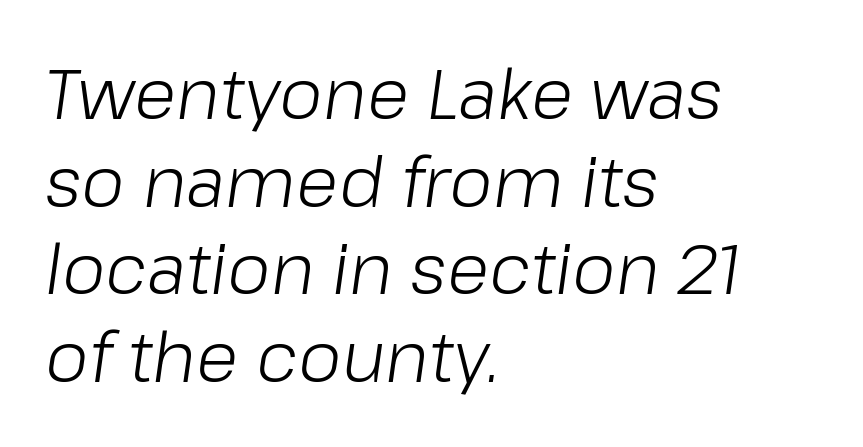
The image shows 69 px light type, italic (leaning right); set left-aligned, normal line spacing (1.27x), normal letter spacing, not underlined; low stroke contrast and a medium x-height.
